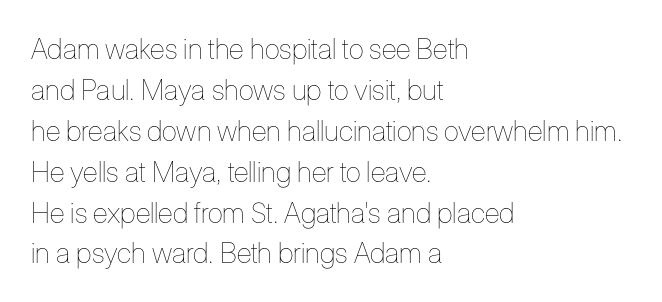
{"italic": "no", "bold": "no", "weight": "thin", "width": "condensed", "stroke_contrast": "low", "x_height": "medium", "monospaced": "no", "underline": "no", "align": "left", "line_spacing": "normal", "line_spacing_ratio": 1.46, "letter_spacing": "normal", "letter_spacing_em": 0.0, "glyph_px": 28}
